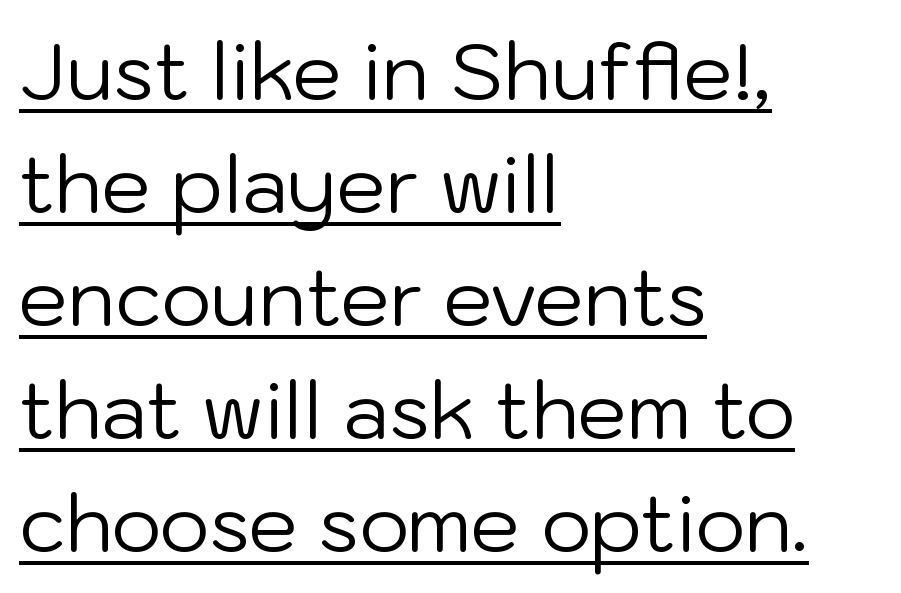
Q: Is the text bold? A: No.
Q: Is the text italic (slanted)? A: No, it is upright.
Q: Is the typeface a serif or a sans-serif typeface? A: Sans-serif.
Q: Is the text underlined? A: Yes.
Q: How is the paragraph aligned? A: Left-aligned.
Q: Is the spacing between letters normal or unusually wide? A: Normal.
Q: Is the spacing between lines tight, normal or loose? A: Normal.
Q: Width (condensed, normal, or wide)? A: Normal.
Q: Stroke contrast? A: Low.
Q: x-height? A: Medium.
Q: Monospaced? A: No.
